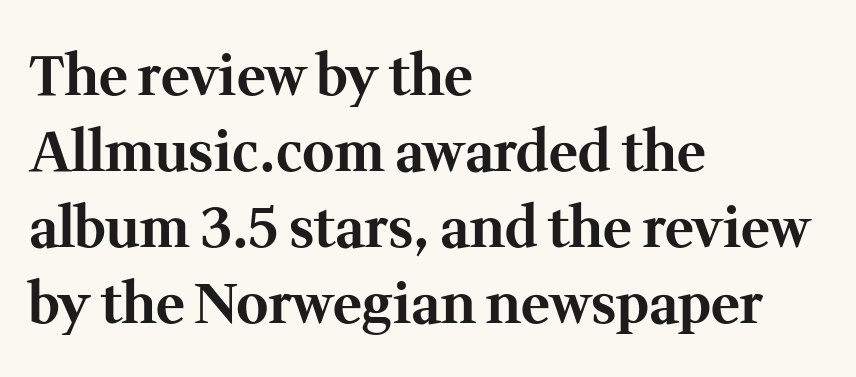
{"serif": "yes", "italic": "no", "bold": "yes", "weight": "bold", "width": "normal", "stroke_contrast": "medium", "x_height": "medium", "monospaced": "no", "underline": "no", "align": "left", "line_spacing": "normal", "line_spacing_ratio": 1.38, "letter_spacing": "normal", "letter_spacing_em": 0.0, "glyph_px": 55}
